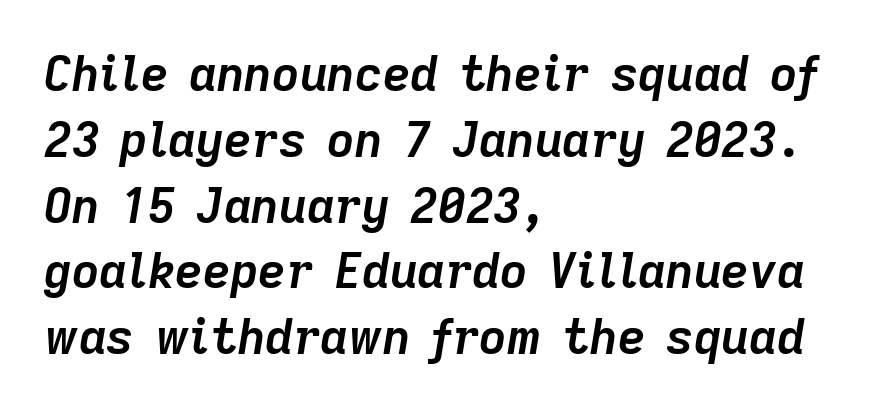
Each line starts at the same left margin while the right side varies. Nobody drew a line under any word here. If you measured baseline to baseline, you'd find a middling distance. Do the characters align in a grid? No, the font is proportional. Glyph-to-glyph distance matches everyday printed text. The face used here has a pronounced slope to its letters.
